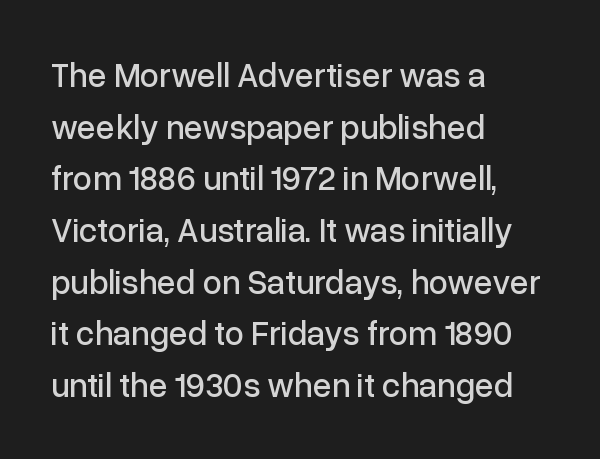
Q: Is the text italic (slanted)? A: No, it is upright.
Q: Is the typeface a serif or a sans-serif typeface? A: Sans-serif.
Q: Is the text underlined? A: No.
Q: How is the paragraph aligned? A: Left-aligned.
Q: Is the spacing between letters normal or unusually wide? A: Normal.
Q: Is the spacing between lines tight, normal or loose? A: Normal.
Q: Width (condensed, normal, or wide)? A: Normal.
Q: Stroke contrast? A: Low.
Q: x-height? A: Medium.
Q: Monospaced? A: No.
